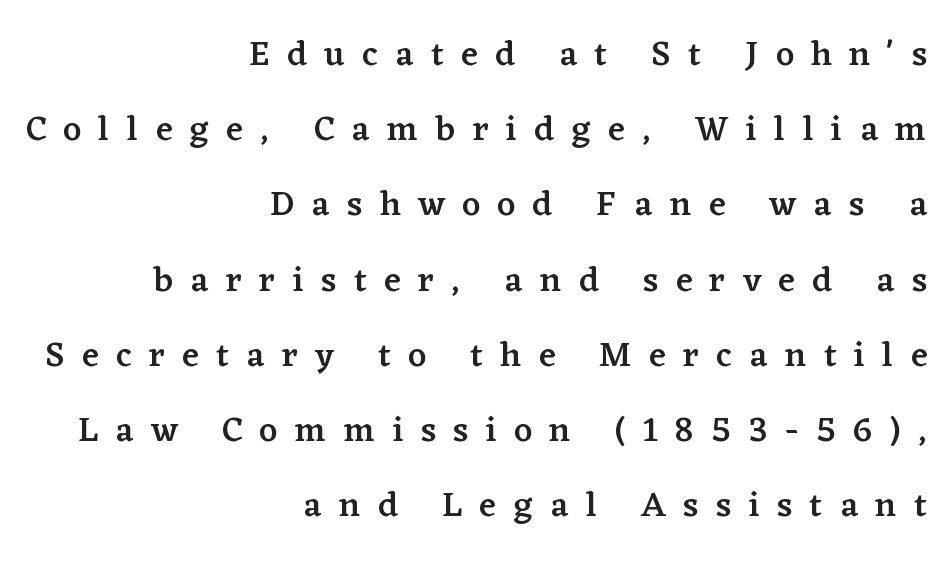
Spacing verdict: proportional, widths tailored to each character. The lines are quadded right. Examine the stroke ends and you'll spot serifs. A great deal of white space separates one row of letters from the next.
